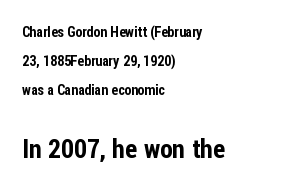
The image shows 26 px text type, upright; set left-aligned, loose line spacing (2.07x), normal letter spacing, not underlined; the second (bottom) block is 1.86x larger.
